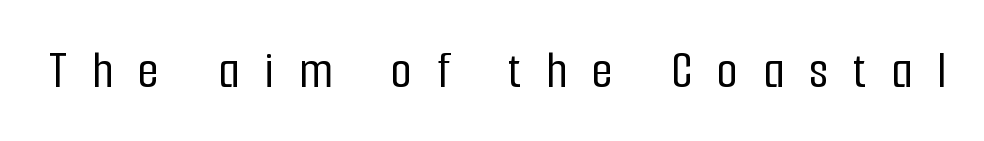
{"serif": "no", "italic": "no", "width": "condensed", "stroke_contrast": "low", "x_height": "medium", "monospaced": "no", "underline": "no", "letter_spacing": "wide", "letter_spacing_em": 0.45, "glyph_px": 55}
